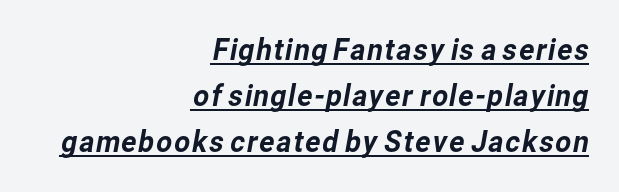
The image shows 31 px sans-serif type; set right-aligned, normal line spacing (1.49x), normal letter spacing, underlined; low stroke contrast and a medium x-height.
